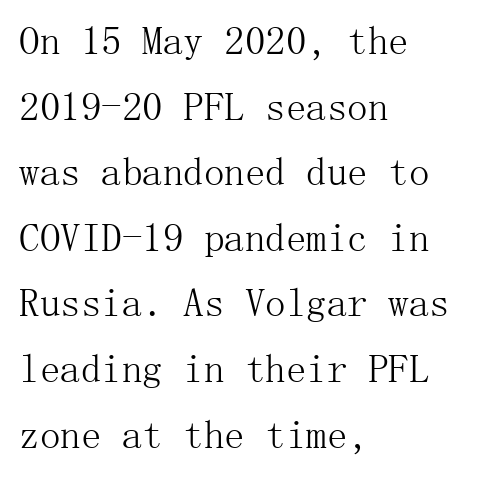
The image shows 41 px light serif type, upright; set left-aligned, normal line spacing (1.6x), normal letter spacing, not underlined; medium stroke contrast and a medium x-height.
